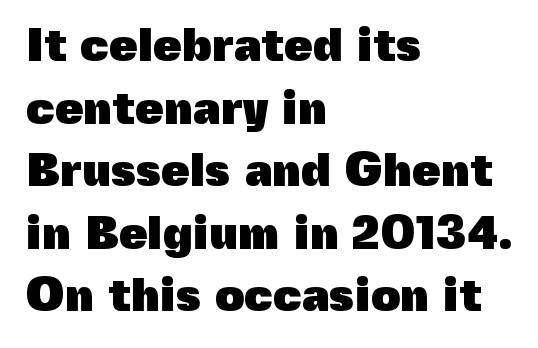
The image shows 46 px heavy sans-serif type, upright; set left-aligned, normal line spacing (1.36x), normal letter spacing, not underlined; a medium x-height.
